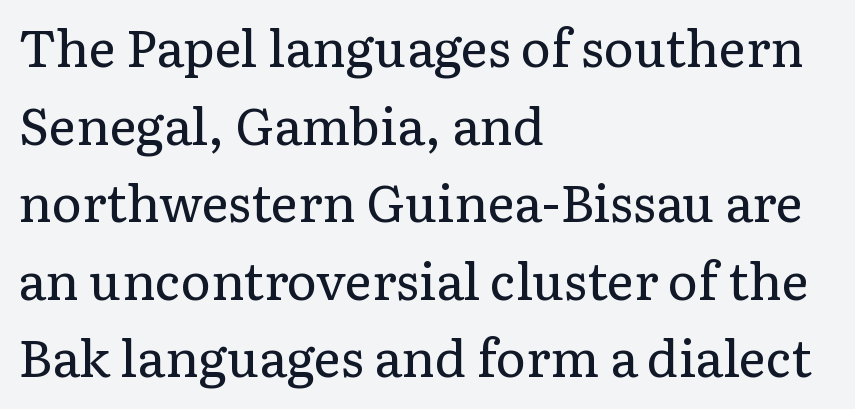
Q: Is the text bold? A: No.
Q: Is the text italic (slanted)? A: No, it is upright.
Q: Is the typeface a serif or a sans-serif typeface? A: Serif.
Q: Is the text underlined? A: No.
Q: How is the paragraph aligned? A: Left-aligned.
Q: Is the spacing between letters normal or unusually wide? A: Normal.
Q: Is the spacing between lines tight, normal or loose? A: Normal.
Q: Width (condensed, normal, or wide)? A: Normal.
Q: Stroke contrast? A: Low.
Q: x-height? A: Medium.
Q: Monospaced? A: No.
